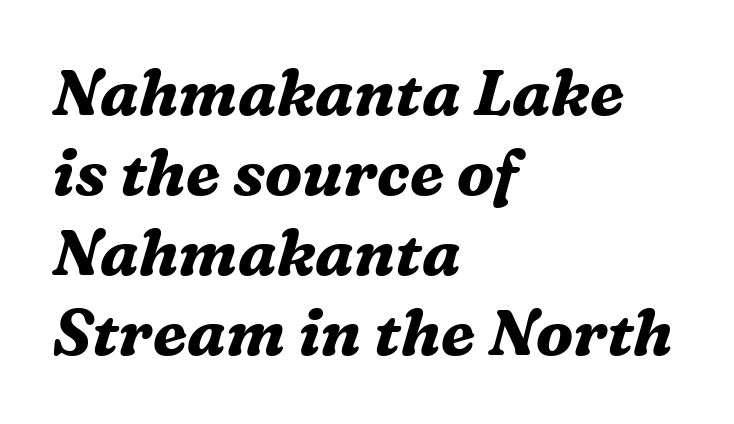
A clean baseline with only descenders dipping below it. You'd pick this weight for a headline — it's a proper bold. Horizontally, the lines are justified to the leading edge only. Observe the ordinary spacing: letters are neighbours, not strangers.
